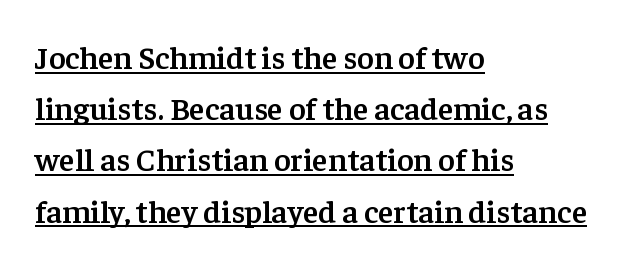
The text block is weighted toward the left margin, trailing off unevenly rightward. Typographic density is moderately raised because the face is semibold. Rows of type keep a routine distance in the vertical direction. The letters advance in unequal steps, a hallmark of proportional type.
